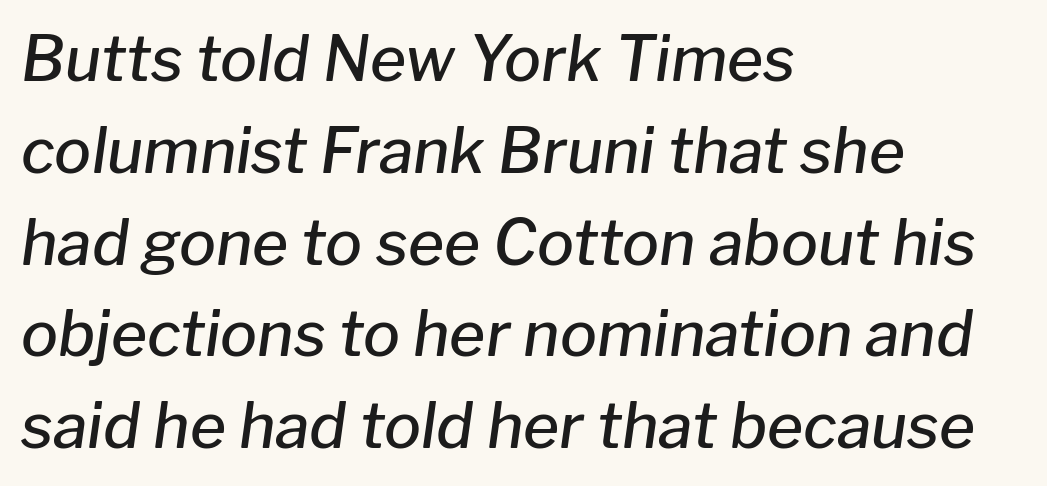
{"italic": "yes", "lean": "right", "slant_degrees": 8, "bold": "semi", "weight": "semibold", "width": "normal", "stroke_contrast": "low", "x_height": "medium", "monospaced": "no", "underline": "no", "align": "left", "line_spacing": "normal", "line_spacing_ratio": 1.48, "letter_spacing": "normal", "letter_spacing_em": 0.0, "glyph_px": 62}
